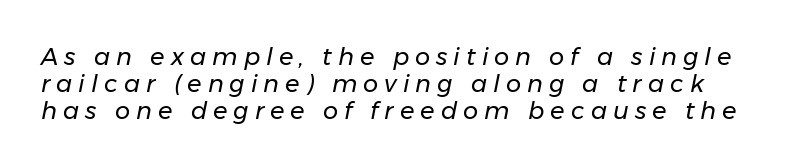
The image shows 24 px text type, italic (leaning right); set tight line spacing (1.13x), unusually wide letter spacing (+0.25 em), not underlined.
